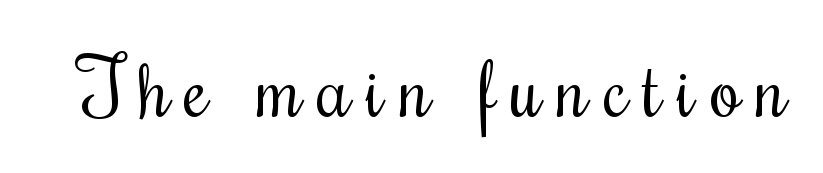
Character widths vary here, with narrow letters taking less room than wide ones. The zone under the glyphs is completely vacant. Each stroke keeps to a modest, everyday thickness or less. Regarding serifs, this sample has them.
